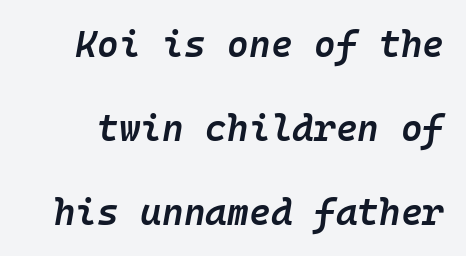
The block of text is sparse from top to bottom, with ample space between rows. Each row of text sits above clean, open space. The font's italic variant was chosen for this text. Typesetter's note: demi weight, one step under bold. Spacing between characters is what you'd get straight out of the box. You could count columns in this text — the font is strictly monospaced.
